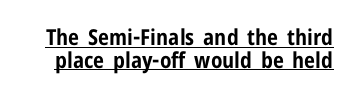
The passage shown is underscored from start to finish. Characters follow at the spacing the type designer built in. The axis of the letterforms is exactly vertical. Heavy, bold letterforms. Vertically, the passage feels compressed, each row crowding the next.
